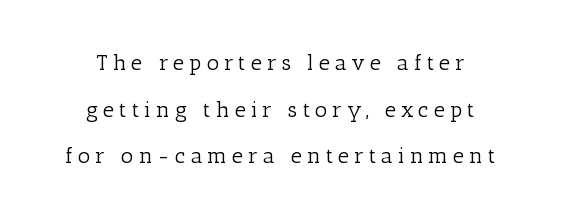
{"italic": "no", "bold": "no", "underline": "no", "align": "center", "line_spacing": "loose", "line_spacing_ratio": 2.12, "letter_spacing": "wide", "letter_spacing_em": 0.22, "glyph_px": 22}
